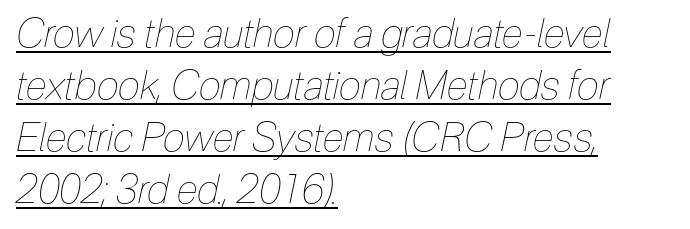
Is the stroke heavy? The answer is a plain regular-or-lighter. Spacing verdict: proportional, widths tailored to each character. You can see a thin bar hugging the bottom of the glyphs. The typography opts for an oblique posture over an upright one.
